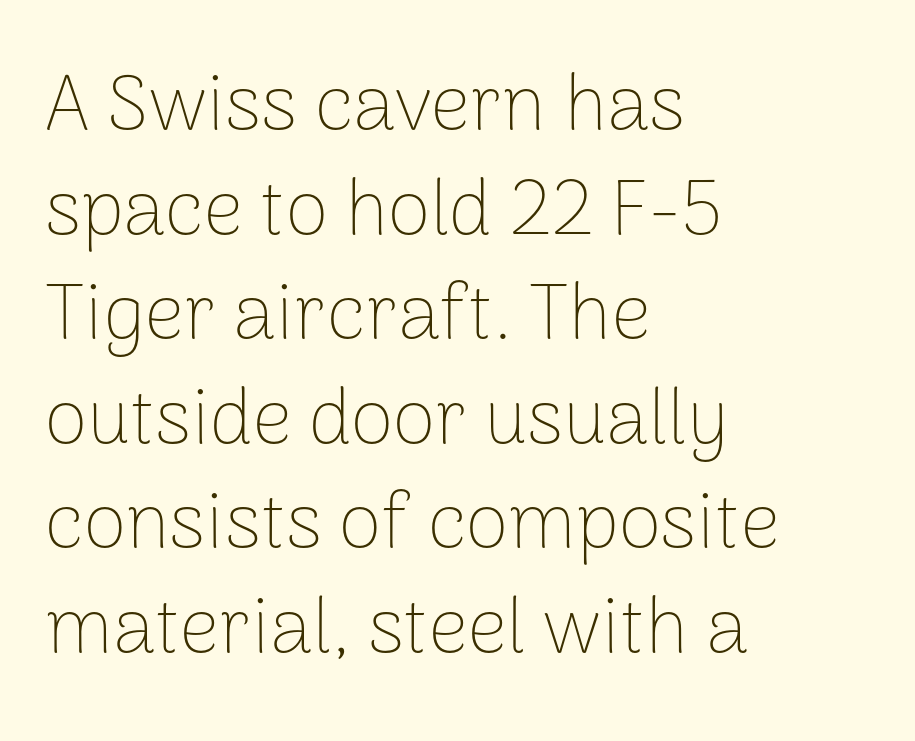
The image shows 78 px thin sans-serif type, upright; set left-aligned, normal line spacing (1.34x), normal letter spacing, not underlined; low stroke contrast and a medium x-height.
